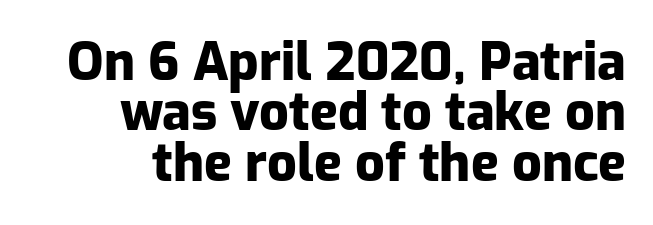
The image shows 52 px heavy sans-serif type, upright; set right-aligned, tight line spacing (0.97x), normal letter spacing, not underlined; low stroke contrast and a medium x-height.
